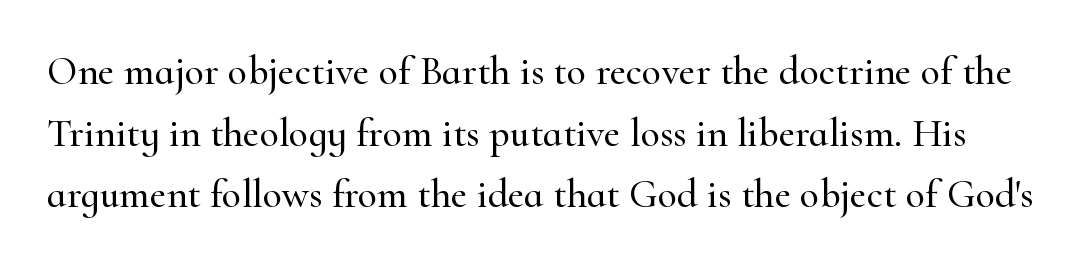
The image shows 40 px serif type, upright; set normal line spacing (1.54x), normal letter spacing, not underlined; high stroke contrast and a small x-height.
